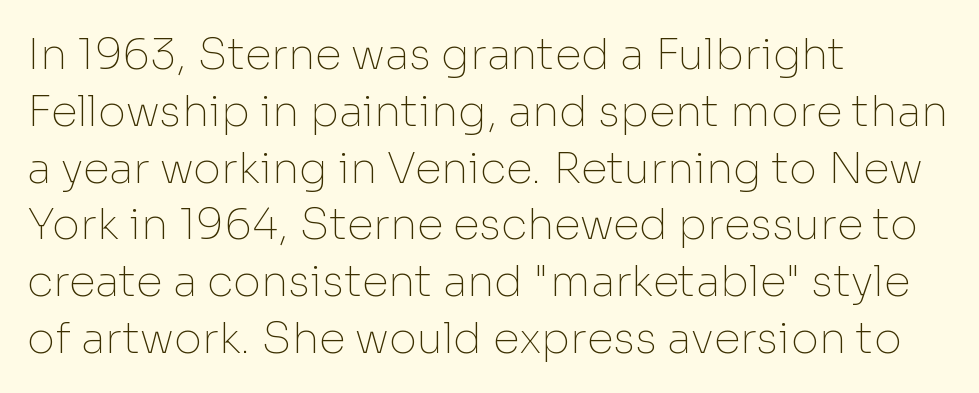
This block has exactly the height ordinary leading produces. Heft: none added — not bold. Vertical strokes here are truly vertical. The glyphs are unaccompanied by any horizontal stroke below them. This is sans-serif lettering, the kind often seen on screens and signage.
